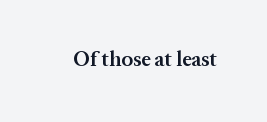
The image shows 21 px text type, upright; set normal letter spacing, not underlined.
